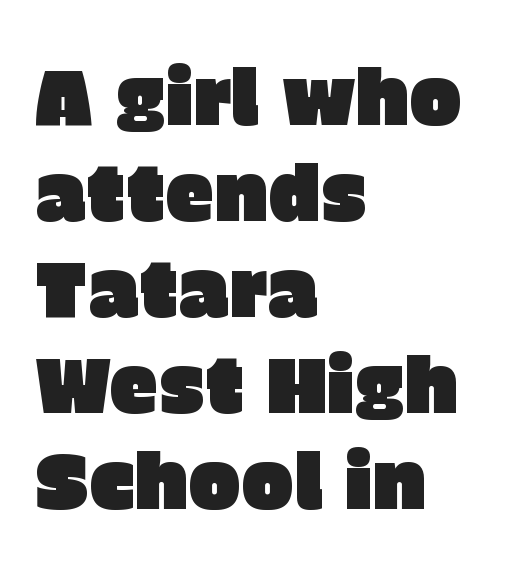
Q: Is the text italic (slanted)? A: No, it is upright.
Q: Is the typeface a serif or a sans-serif typeface? A: Sans-serif.
Q: Is the text underlined? A: No.
Q: How is the paragraph aligned? A: Left-aligned.
Q: Is the spacing between letters normal or unusually wide? A: Normal.
Q: Width (condensed, normal, or wide)? A: Normal.
Q: Stroke contrast? A: Low.
Q: x-height? A: Large.
Q: Monospaced? A: No.
